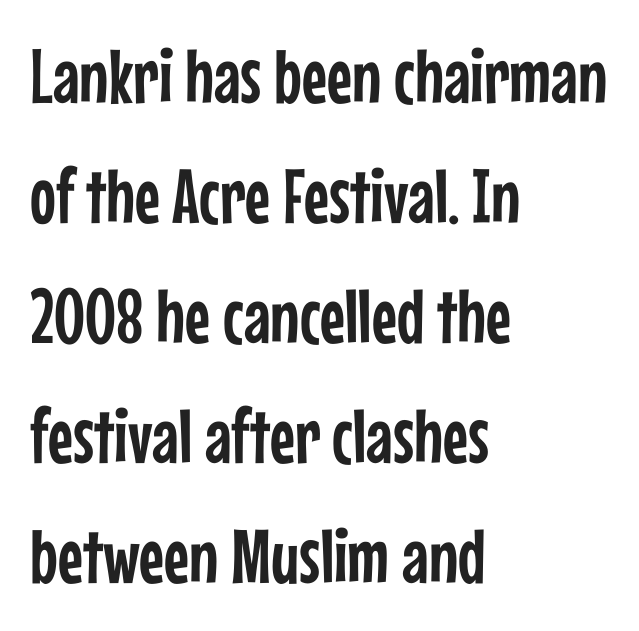
The image shows 77 px condensed sans-serif type, upright; set left-aligned, normal line spacing (1.56x), normal letter spacing, not underlined; low stroke contrast and a medium x-height.
